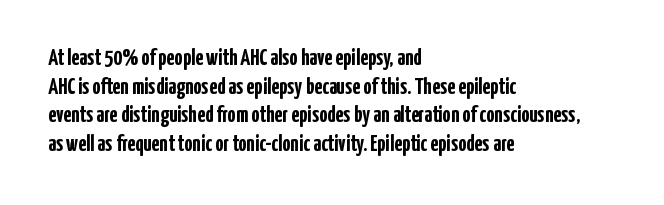
Q: Is the text bold? A: Yes.
Q: Is the text italic (slanted)? A: No, it is upright.
Q: Is the text underlined? A: No.
Q: How is the paragraph aligned? A: Left-aligned.
Q: Is the spacing between letters normal or unusually wide? A: Normal.
Q: Is the spacing between lines tight, normal or loose? A: Normal.
